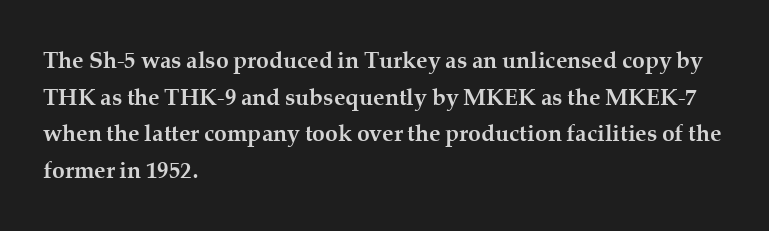
{"italic": "no", "bold": "yes", "underline": "no", "align": "left", "line_spacing": "normal", "line_spacing_ratio": 1.59, "letter_spacing": "normal", "letter_spacing_em": 0.0, "glyph_px": 23}
